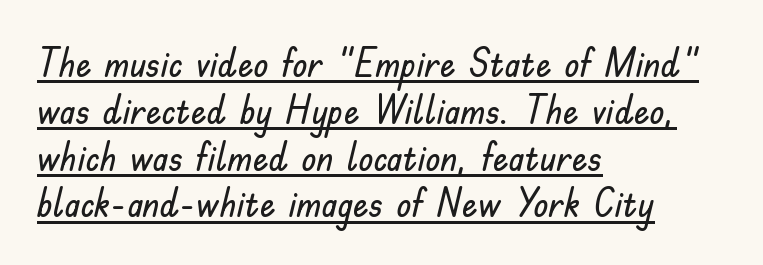
Looks like someone drew a line under every word here. The designer went with a sans here, leaving each stem footless. A typesetter would call this zero additional tracking. The compositor pushed each line to the left boundary.
